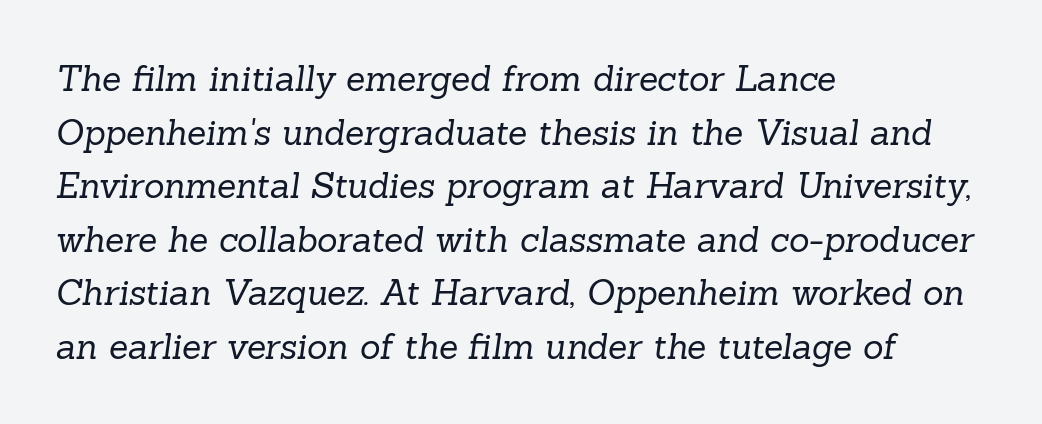
Check under the words: just untouched page. A light-to-regular cut is what we see here. Horizontal bands of white between lines are of average thickness. The characters display serif detailing at their extremities.
